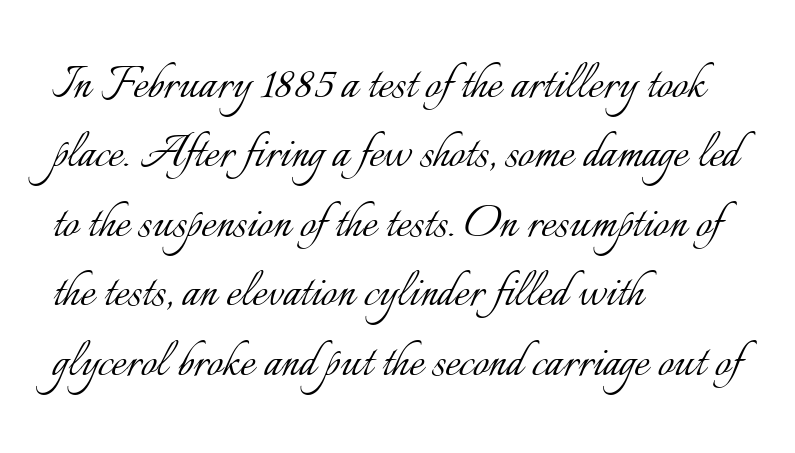
Q: Is the text bold? A: No.
Q: Is the text italic (slanted)? A: Yes.
Q: Is the text underlined? A: No.
Q: How is the paragraph aligned? A: Left-aligned.
Q: Is the spacing between letters normal or unusually wide? A: Normal.
Q: Width (condensed, normal, or wide)? A: Normal.
Q: Stroke contrast? A: Low.
Q: x-height? A: Small.
Q: Monospaced? A: No.
